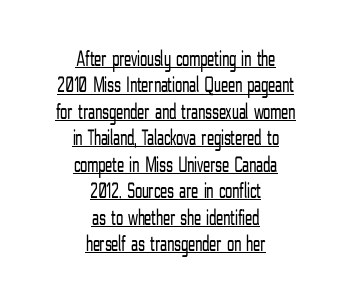
Caption: multi-line text, centered on the measure. The letterforms sit shoulder to shoulder at normal distance. The specimen reads as upright at a glance. A quiet, ordinary-to-light weight characterises the typeface. This is underlined copy, the kind a proofreader might mark for attention. The designer dialed line spacing down below the default.
